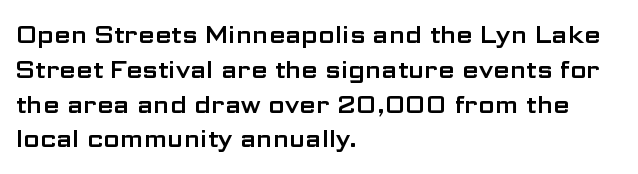
This sample keeps an unexceptional amount of space between lines. These lines keep a tight, regular rhythm from letter to letter. Every stem runs plumb, perpendicular to the baseline. Reading down the block, your eye returns to a fixed left position each line. The string is rendered with underlining switched off.
